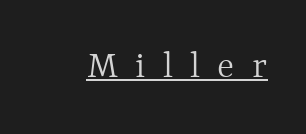
The typeface has the unassuming heft of standard copy or less. The passage shown has open, widely tracked lettering throughout. Caption: lettering with a line underneath. Proportional: the letters do not fall into vertical columns. Designer's note — italics off, roman on.
